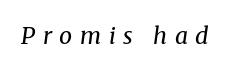
The image shows 23 px text type, italic (leaning right); set unusually wide letter spacing (+0.33 em), not underlined.
